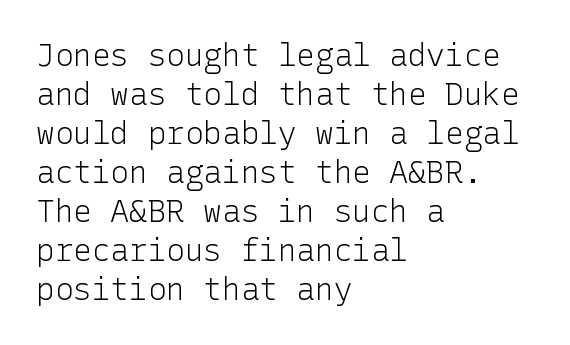
Tracking value appears to be zero — textbook default spacing. What kind of face is this? One without serifs — a sans. Leading matches the norm, producing a regular column. This is roman type, the default non-slanted kind. Where is the straight margin? On the left.
